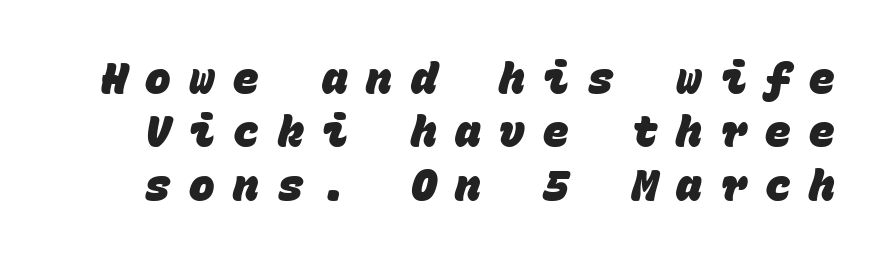
Q: Is the text bold? A: Yes.
Q: Is the typeface a serif or a sans-serif typeface? A: Sans-serif.
Q: Is the text underlined? A: No.
Q: Is the spacing between letters normal or unusually wide? A: Unusually wide.
Q: Width (condensed, normal, or wide)? A: Normal.
Q: Stroke contrast? A: Low.
Q: x-height? A: Large.
Q: Monospaced? A: Yes.
